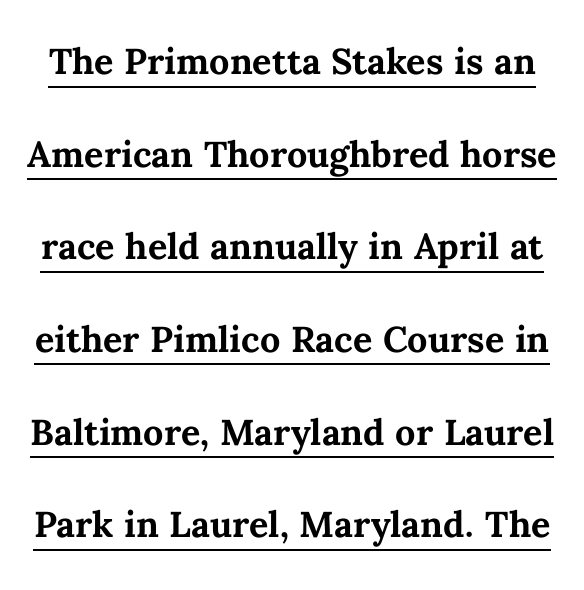
Spacing verdict: proportional, widths tailored to each character. This is the regular roman posture of the typeface. The block of text is sparse from top to bottom, with ample space between rows. No extra tracking has been applied to these lines. The typesetter has applied underlining to the passage shown. On the weight axis this lands at bold, roughly 700.
